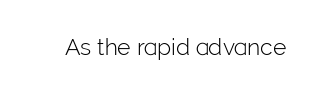
Q: Is the text bold? A: No.
Q: Is the text italic (slanted)? A: No, it is upright.
Q: Is the text underlined? A: No.
Q: Is the spacing between letters normal or unusually wide? A: Normal.
